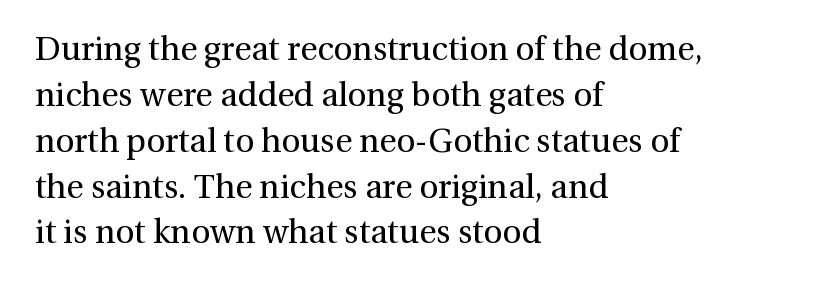
Q: Is the text bold? A: No.
Q: Is the text italic (slanted)? A: No, it is upright.
Q: Is the typeface a serif or a sans-serif typeface? A: Serif.
Q: Is the text underlined? A: No.
Q: How is the paragraph aligned? A: Left-aligned.
Q: Is the spacing between letters normal or unusually wide? A: Normal.
Q: Is the spacing between lines tight, normal or loose? A: Normal.
Q: Width (condensed, normal, or wide)? A: Normal.
Q: x-height? A: Medium.
Q: Monospaced? A: No.
